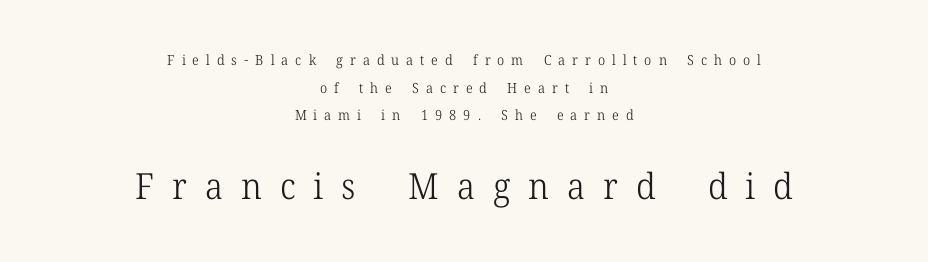
The image shows 36 px light serif type, upright; set centered, loose line spacing (1.98x), unusually wide letter spacing (+0.5 em), not underlined; the second (bottom) block is 2.57x larger; low stroke contrast and a medium x-height.
